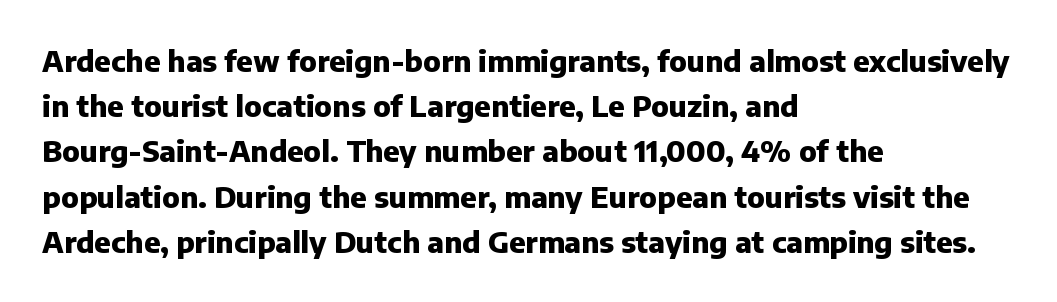
The image shows 29 px heavy sans-serif type, upright; set left-aligned, normal line spacing (1.56x), normal letter spacing, not underlined; low stroke contrast and a medium x-height.
